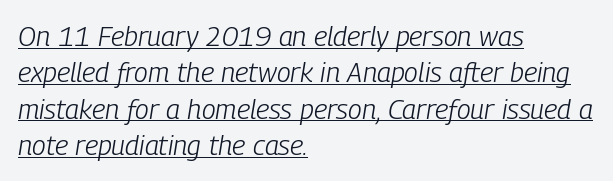
The image shows 28 px light, condensed type, italic (leaning right); set left-aligned, normal line spacing (1.3x), normal letter spacing, underlined; low stroke contrast and a medium x-height.
